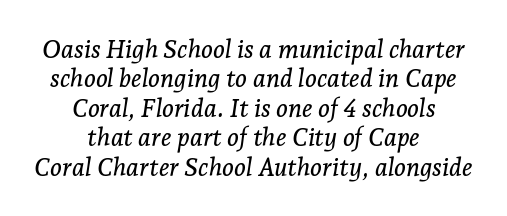
The lettering tilts uniformly, giving the passage an italic look. Nobody touched the tracking dial on this one. This sample is center-justified, so both line endings float freely. The gap between lines stays unmarked.
